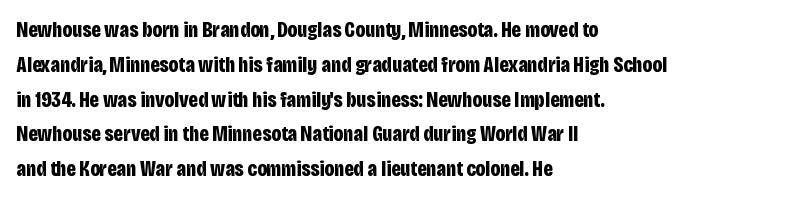
One-word summary of the alignment: left. Characters remain perfectly vertical along every line. Words float on clear page, feet unadorned. Look at the tracking — it's just the regular setting, nothing added.
